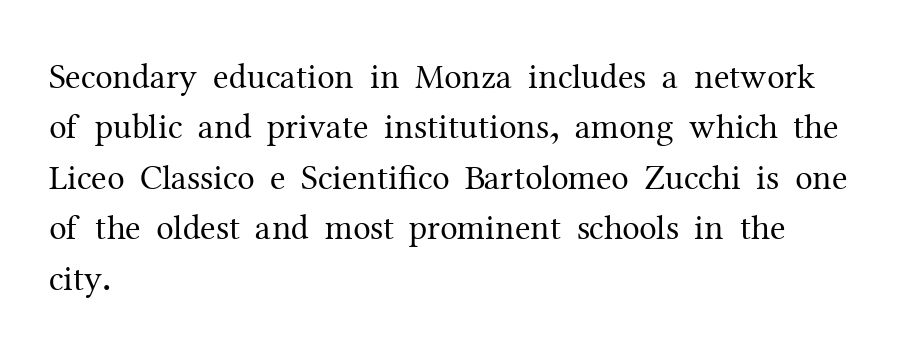
{"serif": "yes", "italic": "no", "bold": "no", "weight": "regular", "width": "normal", "stroke_contrast": "medium", "x_height": "medium", "monospaced": "no", "underline": "no", "align": "left", "line_spacing": "normal", "line_spacing_ratio": 1.44, "letter_spacing": "normal", "letter_spacing_em": 0.0, "glyph_px": 35}
